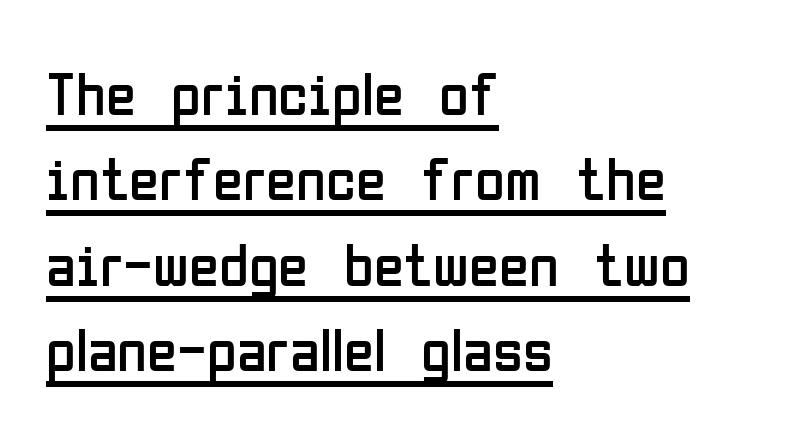
The designer left line spacing at the default. The rendered words wear a rule along their underside. Think of a printed novel: that variable character pitch is what you see here. Short note: letters normally spaced.
